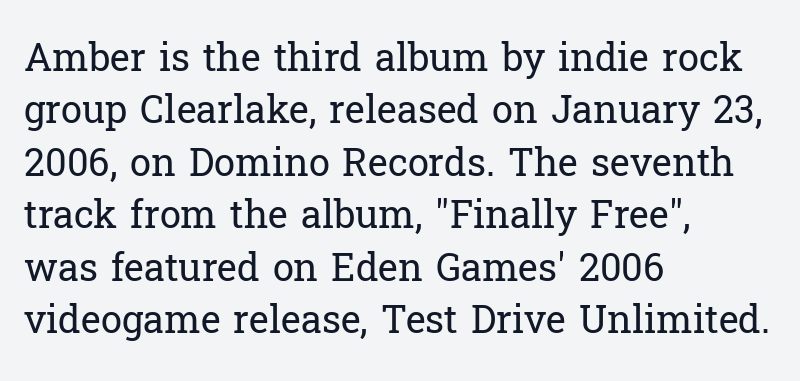
{"serif": "yes", "italic": "no", "bold": "no", "weight": "regular", "width": "normal", "stroke_contrast": "low", "x_height": "medium", "monospaced": "no", "underline": "no", "align": "left", "line_spacing": "normal", "line_spacing_ratio": 1.38, "letter_spacing": "normal", "letter_spacing_em": 0.0, "glyph_px": 38}
